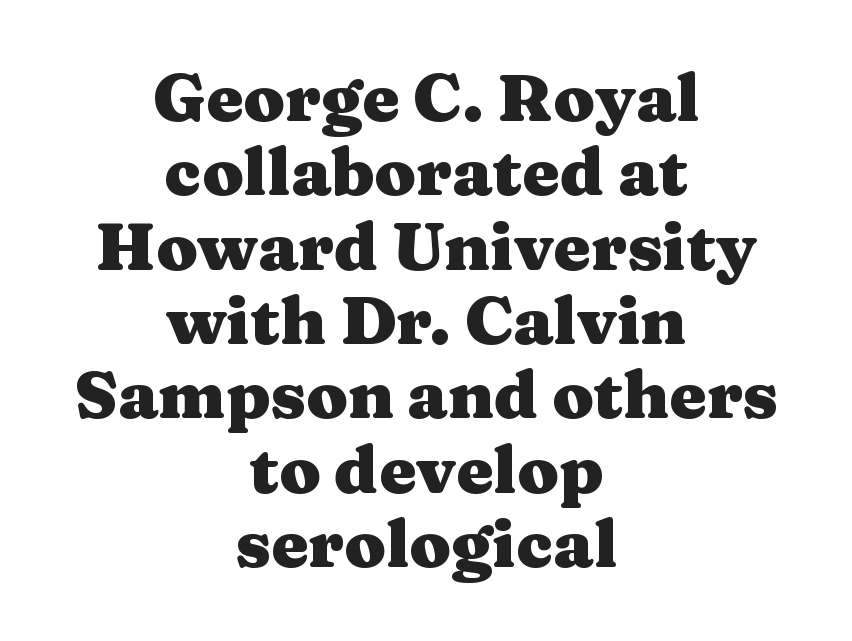
Q: Is the text bold? A: Yes.
Q: Is the text italic (slanted)? A: No, it is upright.
Q: Is the typeface a serif or a sans-serif typeface? A: Serif.
Q: Is the text underlined? A: No.
Q: How is the paragraph aligned? A: Centered.
Q: Is the spacing between letters normal or unusually wide? A: Normal.
Q: Is the spacing between lines tight, normal or loose? A: Tight.
Q: Width (condensed, normal, or wide)? A: Wide.
Q: Stroke contrast? A: Medium.
Q: x-height? A: Medium.
Q: Monospaced? A: No.
